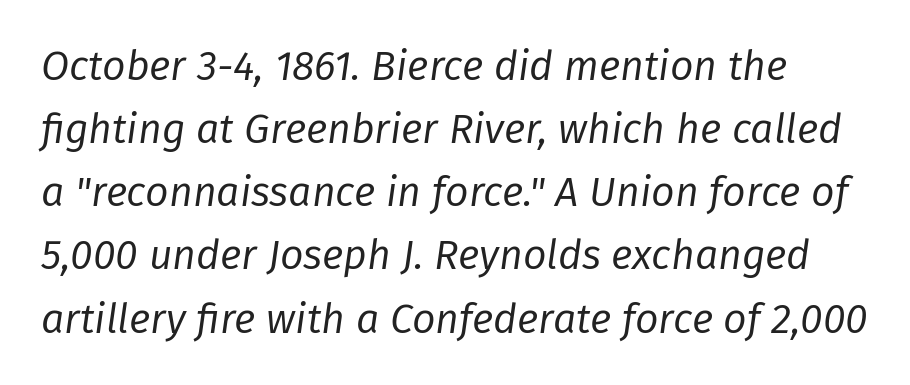
Q: Is the text bold? A: No.
Q: Is the text italic (slanted)? A: Yes, it leans right by about 8 degrees.
Q: Is the text underlined? A: No.
Q: Is the spacing between letters normal or unusually wide? A: Normal.
Q: Is the spacing between lines tight, normal or loose? A: Normal.
Q: Width (condensed, normal, or wide)? A: Normal.
Q: Stroke contrast? A: Low.
Q: x-height? A: Medium.
Q: Monospaced? A: No.
